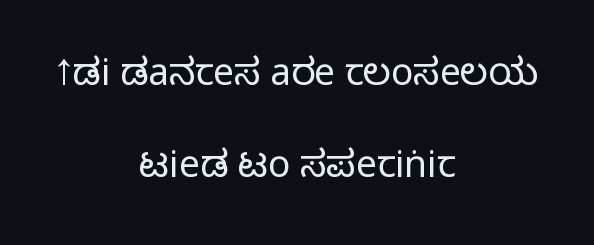
Descenders hang freely into open space. Where is the straight margin? There isn't one; the lines are centered. Letterform terminals end flat and unadorned throughout the passage. You could call the tracking neutral — neither tight nor loose. Proportional: the letters do not fall into vertical columns. It's the straight-up-and-down kind of type.
